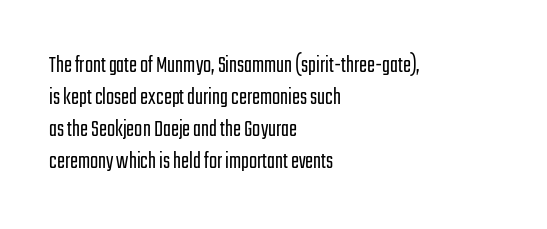
The image shows 24 px text type, upright; set left-aligned, normal line spacing (1.33x), normal letter spacing, not underlined.
